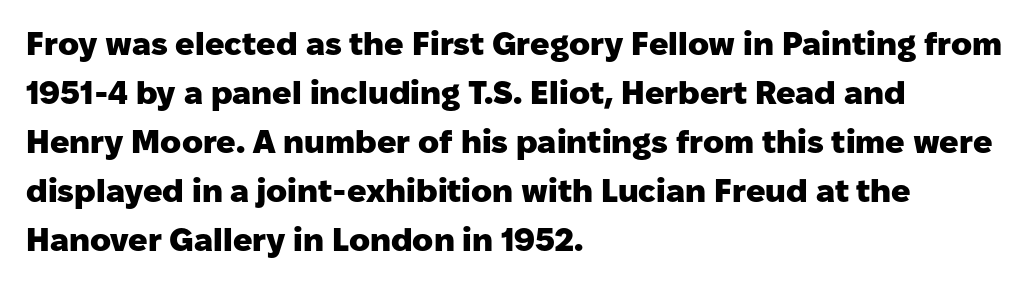
The image shows 32 px heavy sans-serif type, upright; set left-aligned, normal line spacing (1.53x), normal letter spacing, not underlined; low stroke contrast and a medium x-height.
